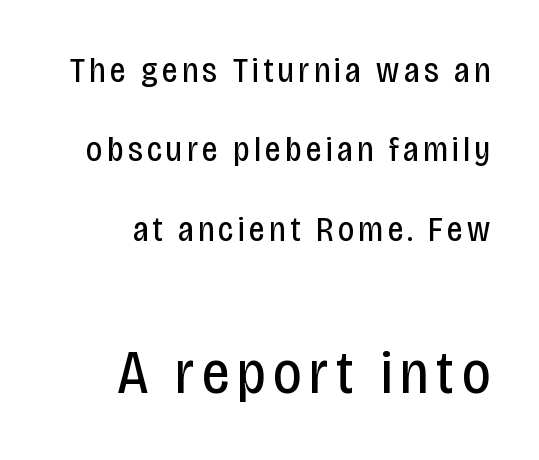
{"serif": "no", "italic": "no", "bold": "no", "weight": "regular", "width": "condensed", "stroke_contrast": "low", "x_height": "large", "monospaced": "no", "underline": "no", "align": "right", "line_spacing": "loose", "line_spacing_ratio": 2.27, "larger_block": "second", "size_ratio": 1.74, "glyph_px": 61}
